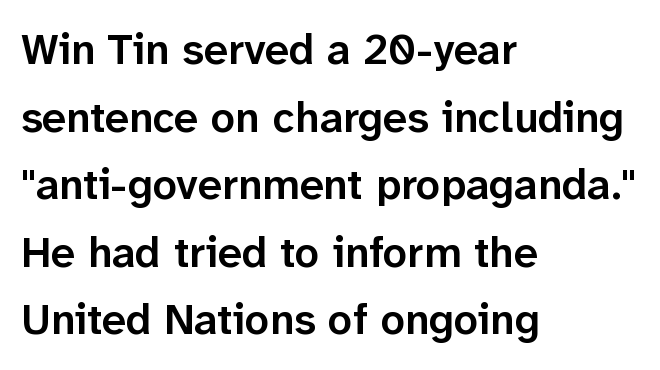
{"serif": "no", "italic": "no", "bold": "semi", "weight": "semibold", "width": "normal", "stroke_contrast": "low", "x_height": "medium", "monospaced": "no", "underline": "no", "align": "left", "line_spacing": "normal", "line_spacing_ratio": 1.57, "letter_spacing": "normal", "letter_spacing_em": 0.0, "glyph_px": 43}
